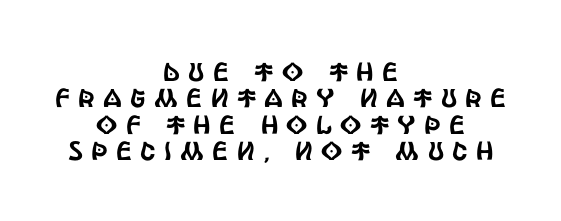
The image shows 26 px text type, upright; set centered, tight line spacing (1.01x), unusually wide letter spacing (+0.32 em), not underlined.
